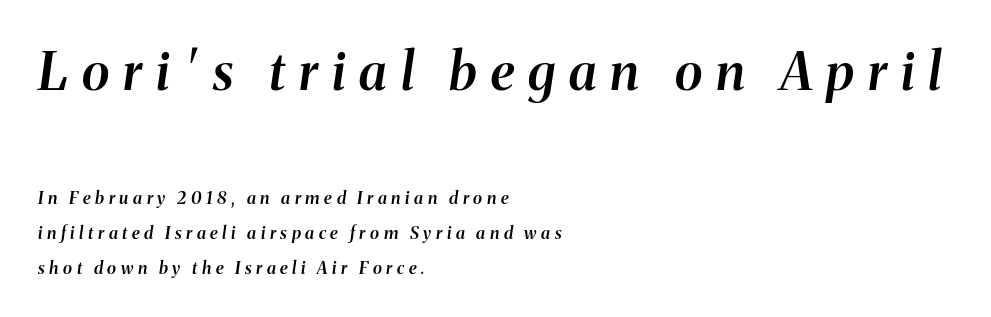
Strokes here are thickened, but only to semibold level. The rendering uses natural spacing where letterforms have individual widths. In terms of letterspacing, this is a distinctly airy, spread setting. You get the large type first, then a drop to smaller type. Is there much room between lines? Yes — plenty of vertical air separates them. Each line starts at the same left margin while the right side varies.
